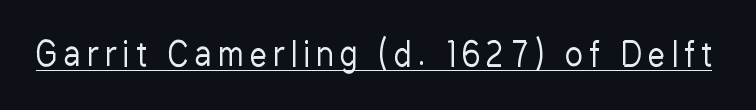
Q: Is the text bold? A: No.
Q: Is the text italic (slanted)? A: No, it is upright.
Q: Is the typeface a serif or a sans-serif typeface? A: Sans-serif.
Q: Is the text underlined? A: Yes.
Q: Is the spacing between letters normal or unusually wide? A: Unusually wide.
Q: Width (condensed, normal, or wide)? A: Condensed.
Q: Stroke contrast? A: Low.
Q: x-height? A: Medium.
Q: Monospaced? A: No.
